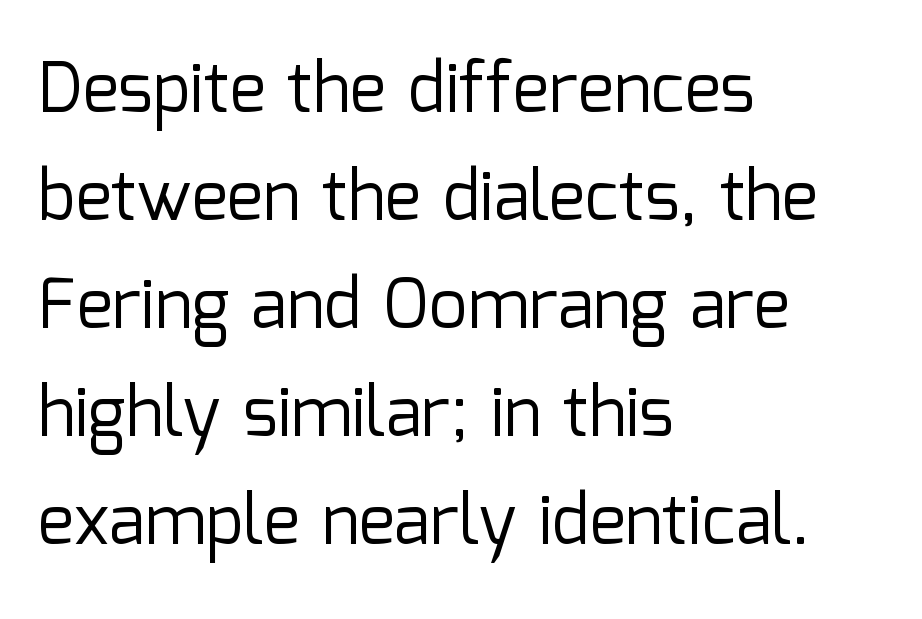
The block of text has a typical density, with ordinary space between rows. Tall strokes in this sample are plumb rather than angled. In terms of letterspacing, this is plain default setting. Line starts are locked; line ends wander. Note the varied advance widths — an 'i' is clearly narrower than an 'm'.
